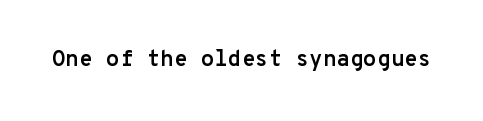
Q: Is the text bold? A: Yes.
Q: Is the text italic (slanted)? A: No, it is upright.
Q: Is the text underlined? A: No.
Q: Is the spacing between letters normal or unusually wide? A: Normal.
